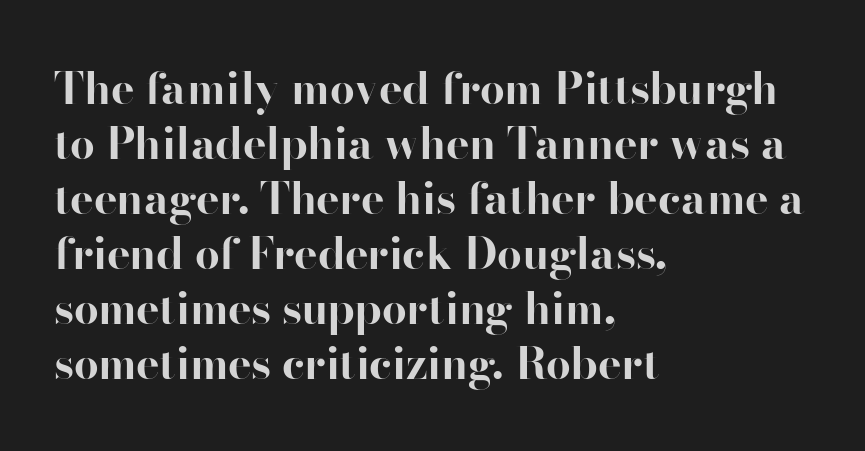
Q: Is the text bold? A: Yes.
Q: Is the text italic (slanted)? A: No, it is upright.
Q: Is the typeface a serif or a sans-serif typeface? A: Serif.
Q: Is the text underlined? A: No.
Q: How is the paragraph aligned? A: Left-aligned.
Q: Is the spacing between letters normal or unusually wide? A: Normal.
Q: Is the spacing between lines tight, normal or loose? A: Normal.
Q: Width (condensed, normal, or wide)? A: Normal.
Q: Stroke contrast? A: High.
Q: x-height? A: Small.
Q: Monospaced? A: No.
